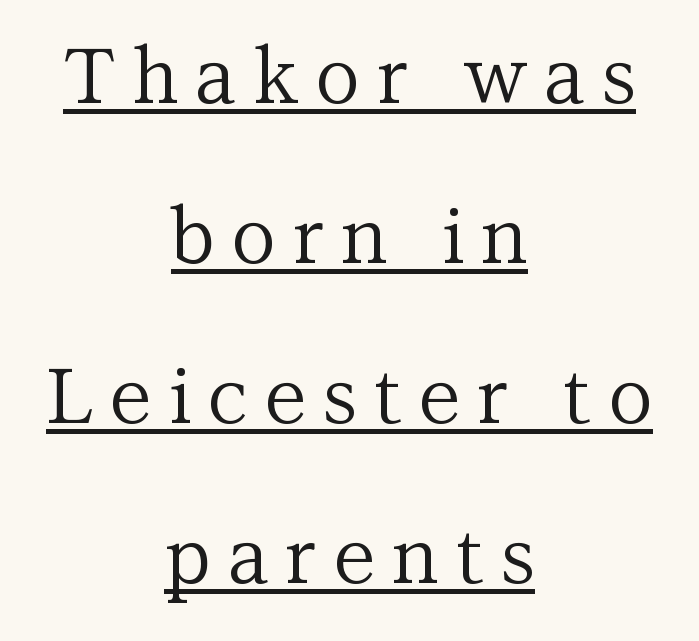
Q: Is the text bold? A: No.
Q: Is the text italic (slanted)? A: No, it is upright.
Q: Is the typeface a serif or a sans-serif typeface? A: Serif.
Q: Is the text underlined? A: Yes.
Q: How is the paragraph aligned? A: Centered.
Q: Is the spacing between letters normal or unusually wide? A: Unusually wide.
Q: Is the spacing between lines tight, normal or loose? A: Loose.
Q: Width (condensed, normal, or wide)? A: Normal.
Q: Stroke contrast? A: Medium.
Q: x-height? A: Medium.
Q: Monospaced? A: No.
